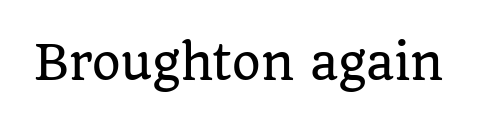
Q: Is the text italic (slanted)? A: No, it is upright.
Q: Is the typeface a serif or a sans-serif typeface? A: Serif.
Q: Is the text underlined? A: No.
Q: Is the spacing between letters normal or unusually wide? A: Normal.
Q: Width (condensed, normal, or wide)? A: Normal.
Q: Stroke contrast? A: Low.
Q: x-height? A: Large.
Q: Monospaced? A: No.
